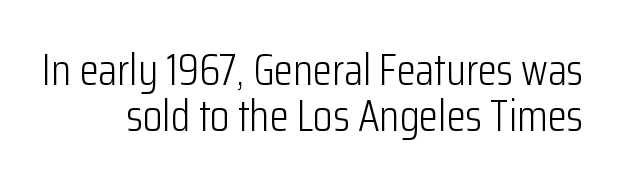
{"serif": "no", "italic": "no", "bold": "no", "weight": "light", "width": "condensed", "stroke_contrast": "low", "x_height": "medium", "monospaced": "no", "underline": "no", "line_spacing": "tight", "line_spacing_ratio": 1.05, "letter_spacing": "normal", "letter_spacing_em": 0.0, "glyph_px": 44}
